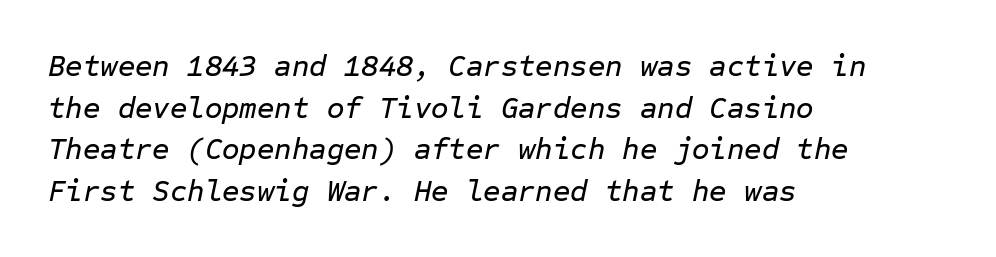
Q: Is the text italic (slanted)? A: Yes, it leans right by about 12 degrees.
Q: Is the text underlined? A: No.
Q: How is the paragraph aligned? A: Left-aligned.
Q: Is the spacing between letters normal or unusually wide? A: Normal.
Q: Is the spacing between lines tight, normal or loose? A: Normal.
Q: Width (condensed, normal, or wide)? A: Normal.
Q: Stroke contrast? A: Low.
Q: x-height? A: Medium.
Q: Monospaced? A: Yes.
